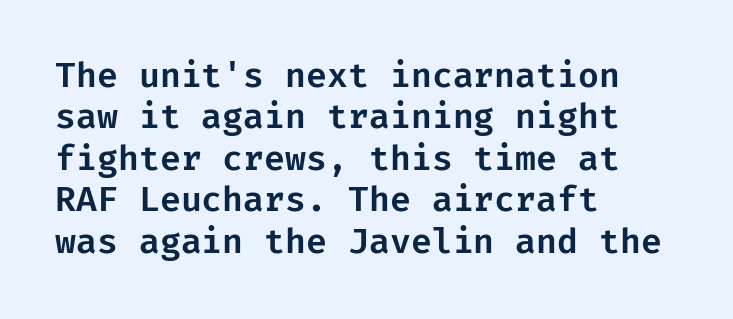
A student would call this left alignment; a typographer would say flush left, rag right. Designer's note — italics off, roman on. Default kerning and tracking; the words read as compact shapes. These lines are composed in type without serifs. Check under the words: just untouched page.
